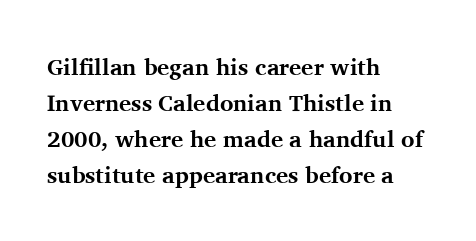
Q: Is the text bold? A: Yes.
Q: Is the text italic (slanted)? A: No, it is upright.
Q: Is the text underlined? A: No.
Q: How is the paragraph aligned? A: Left-aligned.
Q: Is the spacing between letters normal or unusually wide? A: Normal.
Q: Is the spacing between lines tight, normal or loose? A: Normal.
